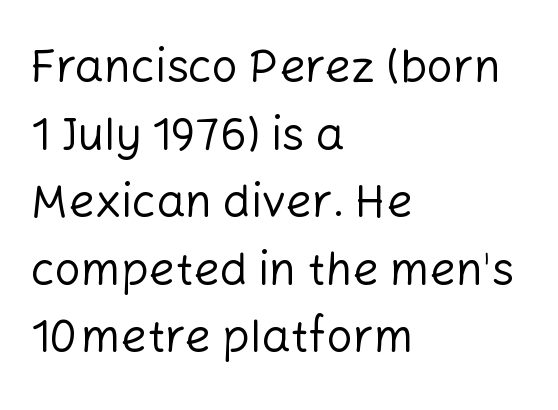
Q: Is the text bold? A: No.
Q: Is the text italic (slanted)? A: No, it is upright.
Q: Is the typeface a serif or a sans-serif typeface? A: Sans-serif.
Q: Is the text underlined? A: No.
Q: How is the paragraph aligned? A: Left-aligned.
Q: Is the spacing between letters normal or unusually wide? A: Normal.
Q: Is the spacing between lines tight, normal or loose? A: Normal.
Q: Width (condensed, normal, or wide)? A: Normal.
Q: Stroke contrast? A: Low.
Q: x-height? A: Medium.
Q: Monospaced? A: No.
